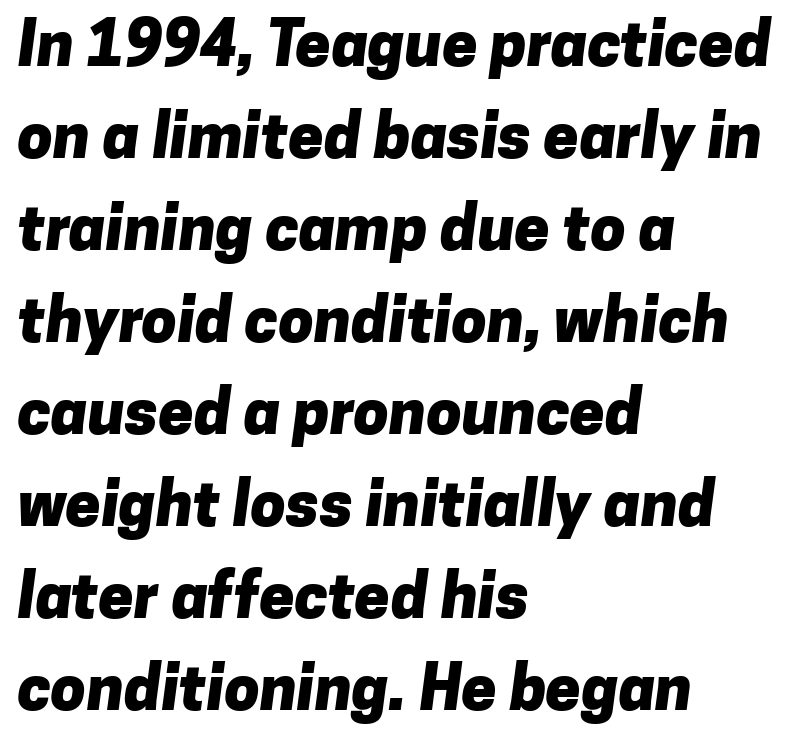
Q: Is the text bold? A: Yes.
Q: Is the typeface a serif or a sans-serif typeface? A: Sans-serif.
Q: Is the text underlined? A: No.
Q: How is the paragraph aligned? A: Left-aligned.
Q: Is the spacing between letters normal or unusually wide? A: Normal.
Q: Is the spacing between lines tight, normal or loose? A: Normal.
Q: Width (condensed, normal, or wide)? A: Normal.
Q: Stroke contrast? A: Low.
Q: x-height? A: Medium.
Q: Monospaced? A: No.
